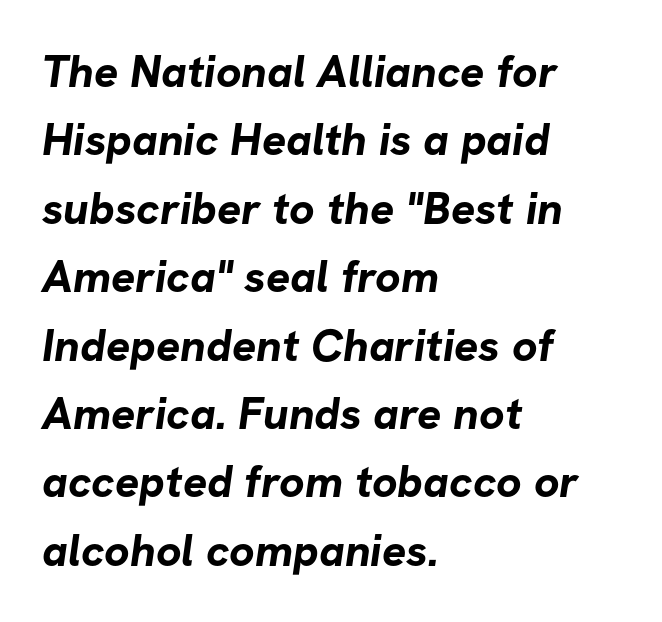
{"serif": "no", "bold": "yes", "weight": "bold", "width": "normal", "stroke_contrast": "low", "x_height": "medium", "monospaced": "no", "underline": "no", "align": "left", "line_spacing": "normal", "line_spacing_ratio": 1.52, "letter_spacing": "normal", "letter_spacing_em": 0.0, "glyph_px": 45}
